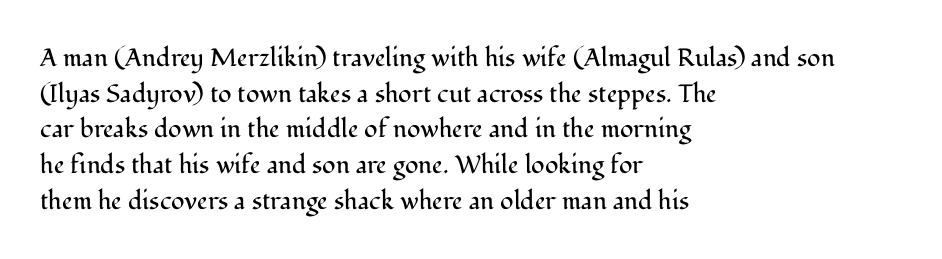
The image shows 25 px text type, upright; set left-aligned, normal line spacing (1.43x), normal letter spacing, not underlined.
